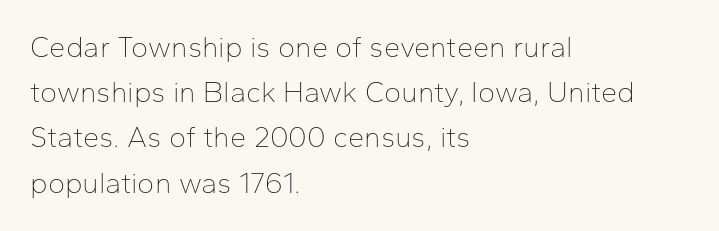
The image shows 29 px thin sans-serif type, upright; set left-aligned, normal line spacing (1.56x), normal letter spacing, not underlined; low stroke contrast and a medium x-height.
